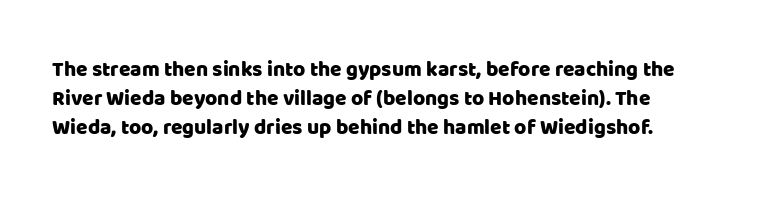
The image shows 21 px text type, upright; set normal line spacing (1.39x), normal letter spacing, not underlined.
